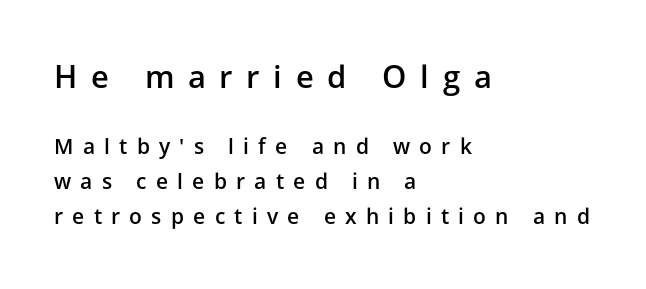
{"serif": "no", "italic": "no", "bold": "semi", "weight": "semibold", "width": "normal", "stroke_contrast": "low", "x_height": "medium", "monospaced": "no", "underline": "no", "align": "left", "line_spacing": "normal", "line_spacing_ratio": 1.67, "letter_spacing": "wide", "letter_spacing_em": 0.44, "larger_block": "first", "size_ratio": 1.48, "glyph_px": 31}
